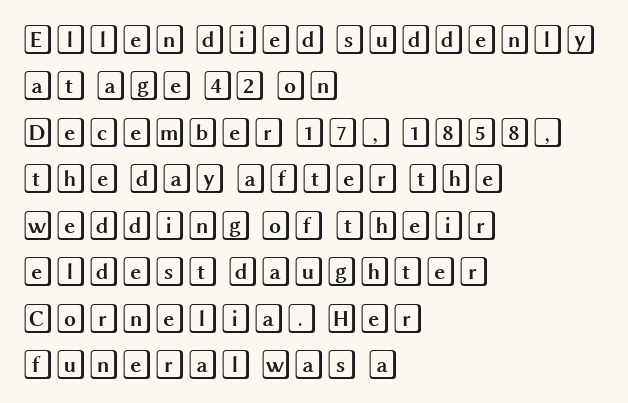
Q: Is the text italic (slanted)? A: No, it is upright.
Q: Is the text underlined? A: No.
Q: How is the paragraph aligned? A: Left-aligned.
Q: Is the spacing between letters normal or unusually wide? A: Normal.
Q: Is the spacing between lines tight, normal or loose? A: Normal.
Q: Width (condensed, normal, or wide)? A: Wide.
Q: x-height? A: Large.
